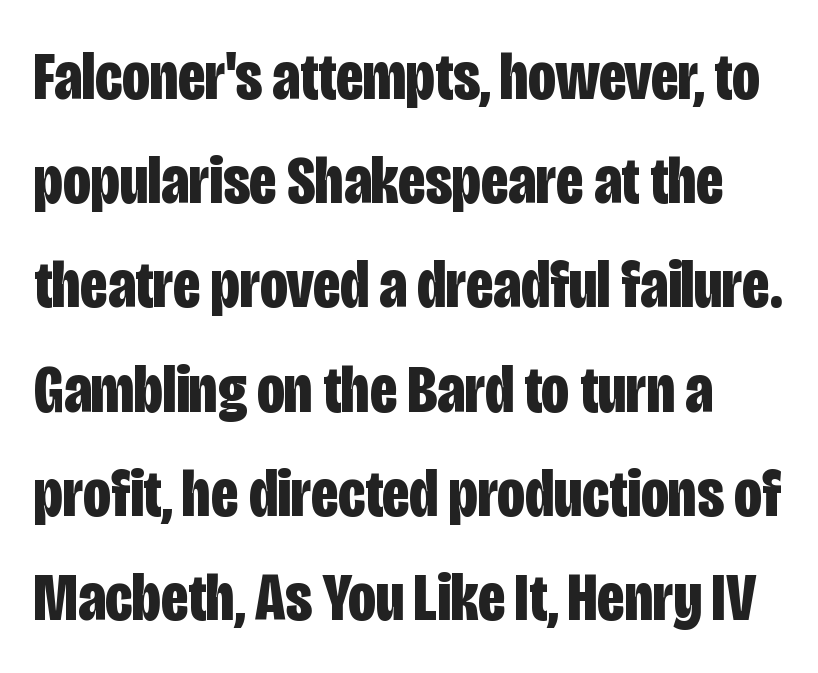
The image shows 69 px bold, condensed sans-serif type, upright; set normal line spacing (1.51x), normal letter spacing, not underlined; low stroke contrast and a large x-height.
